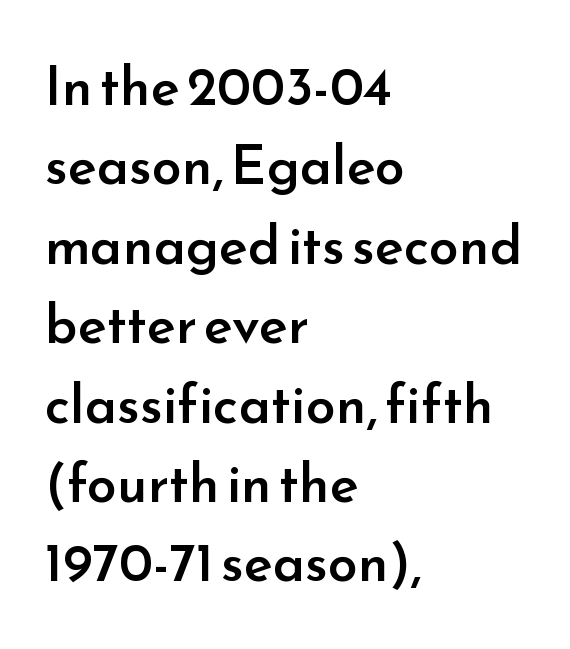
{"serif": "no", "italic": "no", "bold": "semi", "weight": "semibold", "width": "normal", "stroke_contrast": "low", "x_height": "small", "monospaced": "no", "underline": "no", "align": "left", "line_spacing": "normal", "line_spacing_ratio": 1.47, "letter_spacing": "normal", "letter_spacing_em": 0.0, "glyph_px": 54}
